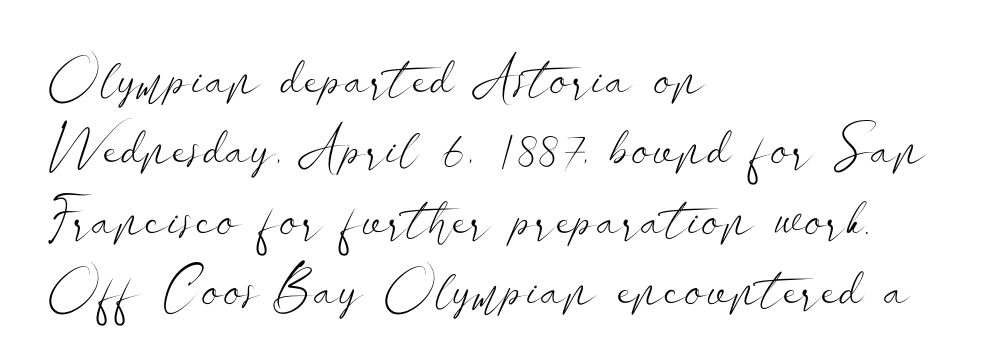
The image shows 55 px light, wide sans-serif type; set left-aligned, normal line spacing (1.28x), normal letter spacing, not underlined; low stroke contrast and a small x-height.
